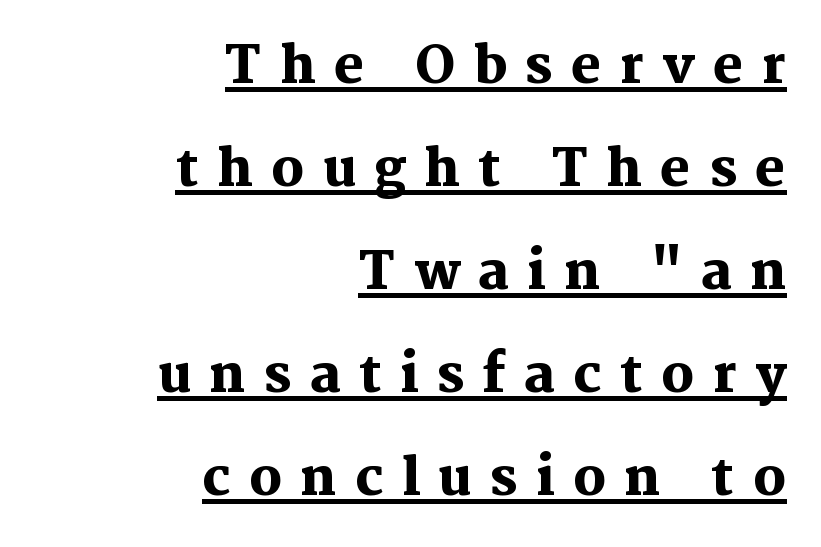
{"serif": "yes", "italic": "no", "bold": "yes", "weight": "heavy", "width": "normal", "stroke_contrast": "medium", "x_height": "medium", "monospaced": "no", "underline": "yes", "align": "right", "line_spacing": "loose", "line_spacing_ratio": 2.02, "letter_spacing": "wide", "letter_spacing_em": 0.36, "glyph_px": 51}
